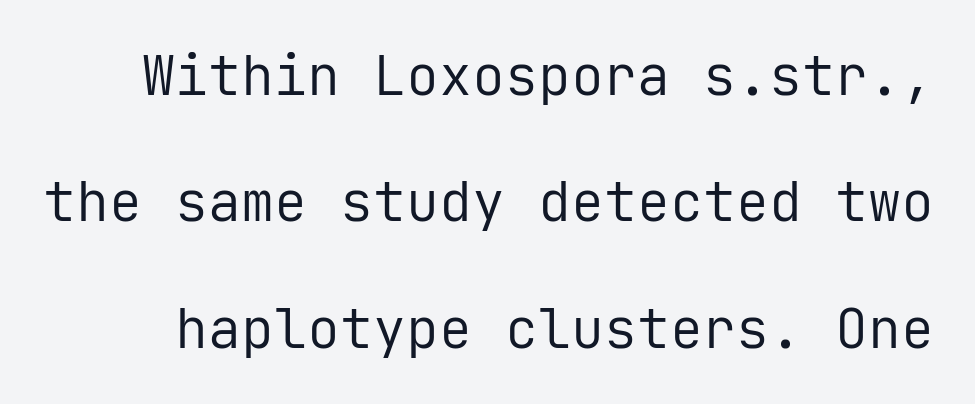
{"serif": "no", "italic": "no", "bold": "no", "weight": "regular", "width": "normal", "stroke_contrast": "low", "x_height": "medium", "monospaced": "yes", "underline": "no", "line_spacing": "loose", "line_spacing_ratio": 2.3, "letter_spacing": "normal", "letter_spacing_em": 0.0, "glyph_px": 55}
